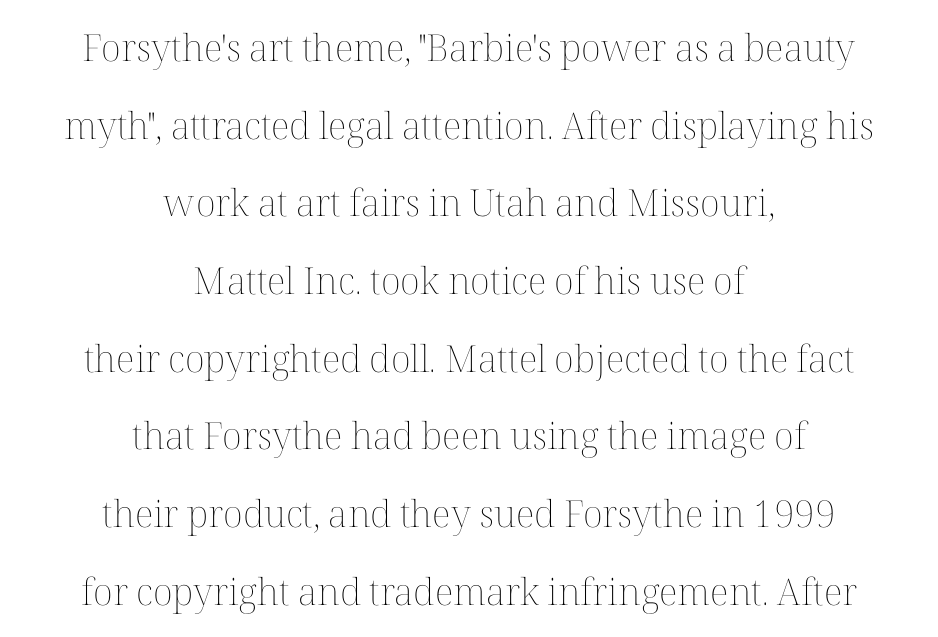
{"italic": "no", "bold": "no", "weight": "thin", "width": "normal", "stroke_contrast": "medium", "x_height": "medium", "monospaced": "no", "underline": "no", "align": "center", "line_spacing": "loose", "line_spacing_ratio": 2.1, "letter_spacing": "normal", "letter_spacing_em": 0.0, "glyph_px": 37}
